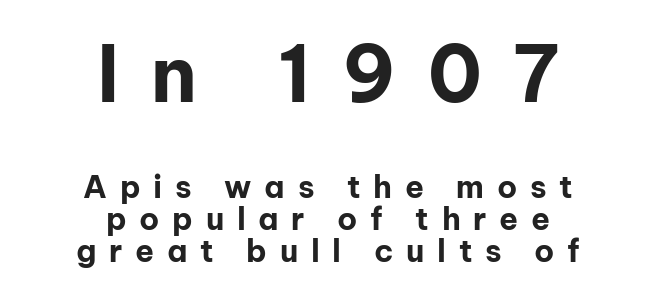
{"serif": "no", "italic": "no", "bold": "yes", "weight": "bold", "width": "normal", "stroke_contrast": "low", "x_height": "medium", "monospaced": "no", "underline": "no", "align": "center", "line_spacing": "tight", "line_spacing_ratio": 1.04, "letter_spacing": "wide", "letter_spacing_em": 0.41, "larger_block": "first", "size_ratio": 2.48, "glyph_px": 77}
